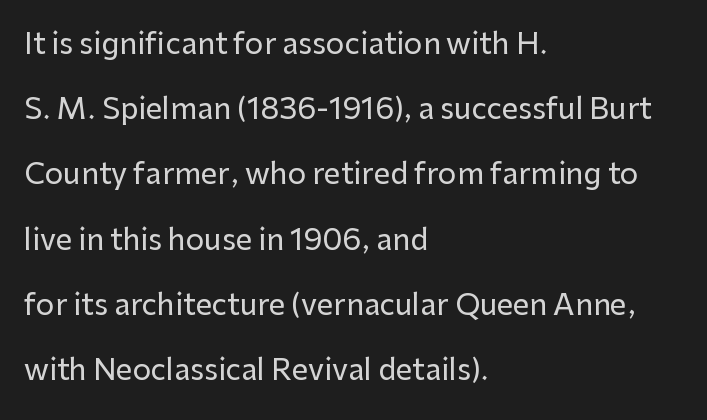
{"serif": "no", "italic": "no", "width": "normal", "stroke_contrast": "low", "x_height": "medium", "monospaced": "no", "underline": "no", "align": "left", "line_spacing": "loose", "line_spacing_ratio": 2.25, "letter_spacing": "normal", "letter_spacing_em": 0.0, "glyph_px": 29}
